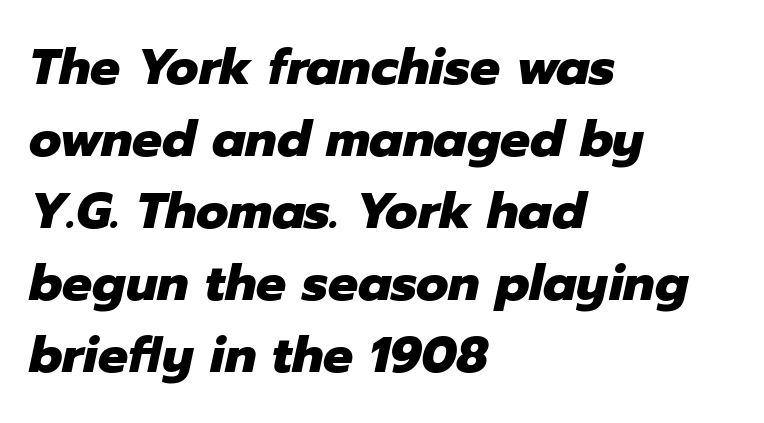
The image shows 50 px heavy type, italic (leaning right); set left-aligned, normal line spacing (1.44x), normal letter spacing, not underlined; low stroke contrast and a medium x-height.
